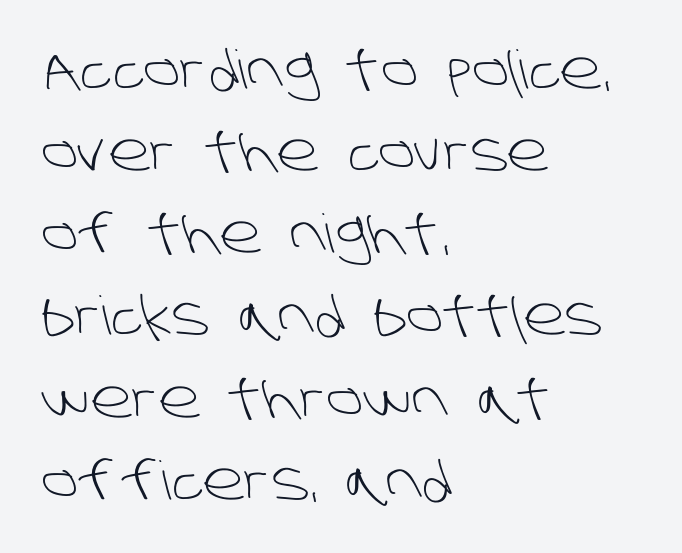
{"serif": "no", "bold": "no", "weight": "light", "width": "normal", "stroke_contrast": "low", "x_height": "large", "monospaced": "no", "underline": "no", "align": "left", "line_spacing": "normal", "line_spacing_ratio": 1.55, "letter_spacing": "normal", "letter_spacing_em": 0.0, "glyph_px": 53}
